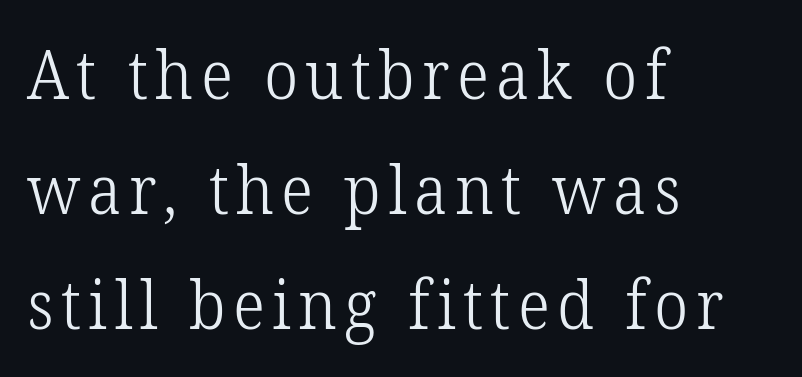
Q: Is the text bold? A: No.
Q: Is the text italic (slanted)? A: No, it is upright.
Q: Is the typeface a serif or a sans-serif typeface? A: Serif.
Q: Is the text underlined? A: No.
Q: How is the paragraph aligned? A: Left-aligned.
Q: Width (condensed, normal, or wide)? A: Normal.
Q: Stroke contrast? A: Low.
Q: x-height? A: Medium.
Q: Monospaced? A: No.
